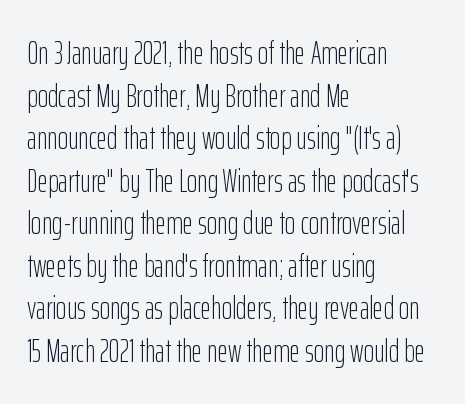
Q: Is the text bold? A: No.
Q: Is the text italic (slanted)? A: No, it is upright.
Q: Is the typeface a serif or a sans-serif typeface? A: Sans-serif.
Q: Is the text underlined? A: No.
Q: How is the paragraph aligned? A: Left-aligned.
Q: Is the spacing between letters normal or unusually wide? A: Normal.
Q: Is the spacing between lines tight, normal or loose? A: Normal.
Q: Width (condensed, normal, or wide)? A: Condensed.
Q: Stroke contrast? A: Low.
Q: x-height? A: Medium.
Q: Monospaced? A: No.
